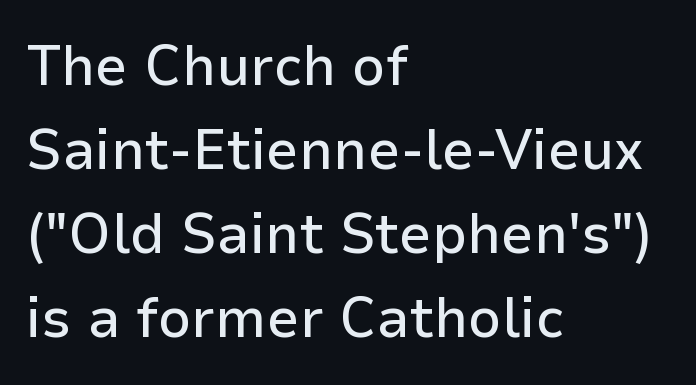
{"serif": "no", "italic": "no", "width": "normal", "stroke_contrast": "low", "x_height": "medium", "monospaced": "no", "underline": "no", "align": "left", "line_spacing": "normal", "line_spacing_ratio": 1.45, "letter_spacing": "normal", "letter_spacing_em": 0.0, "glyph_px": 58}
